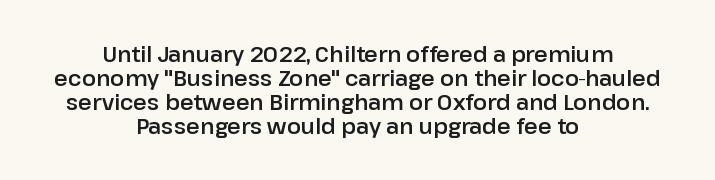
Q: Is the text italic (slanted)? A: No, it is upright.
Q: Is the text underlined? A: No.
Q: How is the paragraph aligned? A: Centered.
Q: Is the spacing between letters normal or unusually wide? A: Normal.
Q: Is the spacing between lines tight, normal or loose? A: Tight.
